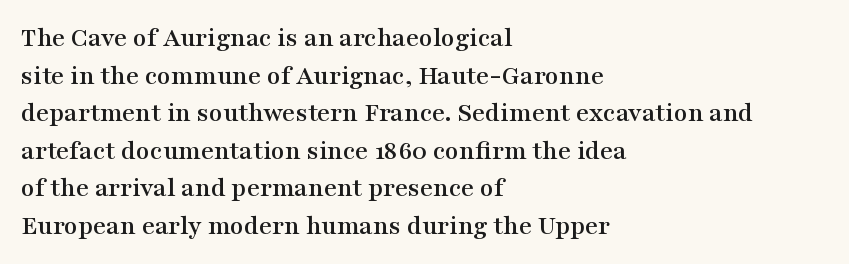
{"serif": "yes", "italic": "no", "width": "wide", "stroke_contrast": "medium", "x_height": "medium", "monospaced": "no", "underline": "no", "align": "left", "line_spacing": "normal", "line_spacing_ratio": 1.34, "letter_spacing": "normal", "letter_spacing_em": 0.0, "glyph_px": 28}
